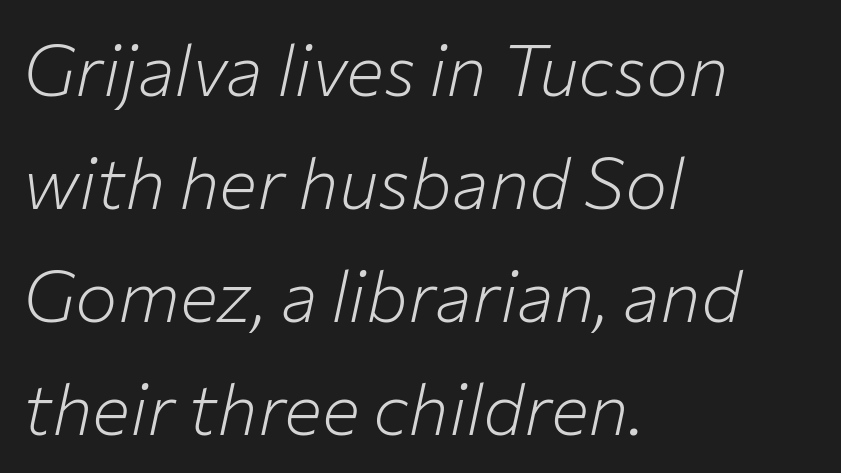
{"italic": "yes", "lean": "right", "slant_degrees": 12, "bold": "no", "weight": "light", "width": "normal", "stroke_contrast": "low", "x_height": "medium", "monospaced": "no", "underline": "no", "align": "left", "line_spacing": "normal", "line_spacing_ratio": 1.59, "letter_spacing": "normal", "letter_spacing_em": 0.0, "glyph_px": 71}
